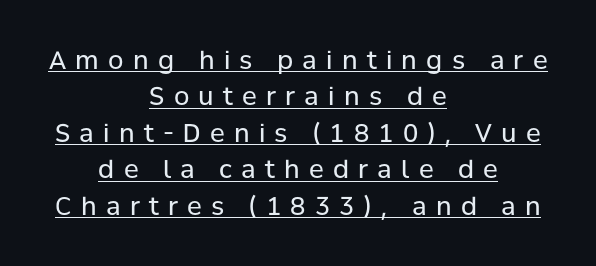
{"italic": "no", "bold": "no", "underline": "yes", "align": "center", "line_spacing": "normal", "line_spacing_ratio": 1.46, "letter_spacing": "wide", "letter_spacing_em": 0.37, "glyph_px": 25}
